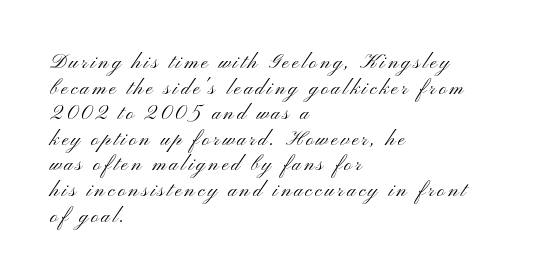
{"bold": "no", "underline": "no", "align": "left", "line_spacing": "normal", "line_spacing_ratio": 1.28, "glyph_px": 20}
